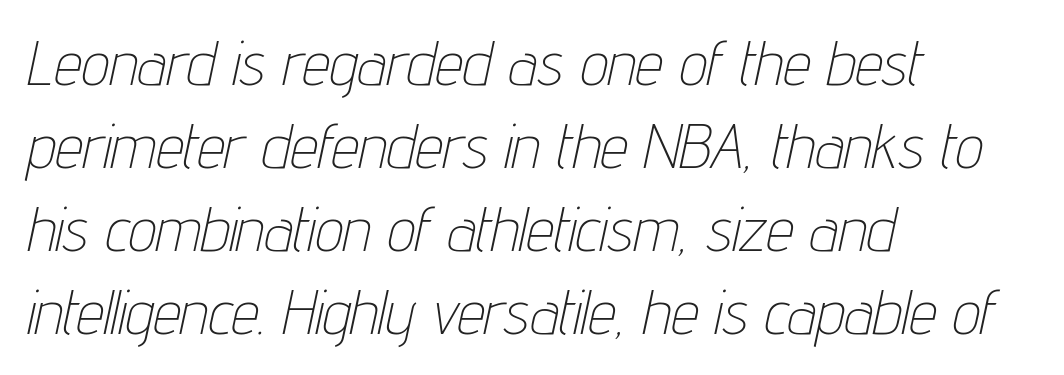
The letters sit at their default tracking, neither squeezed nor spread. Layout note: lines flush left. The characters are drawn with everyday or finer stroke widths. Evenly set lines give the paragraph a standard silhouette.
